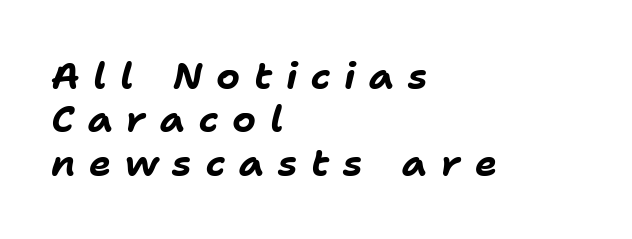
The image shows 37 px bold type, italic (leaning right); set left-aligned, line spacing 1.17x, unusually wide letter spacing (+0.37 em), not underlined; low stroke contrast and a medium x-height.
